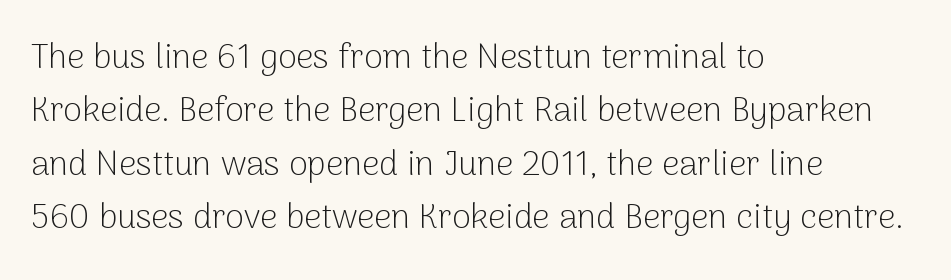
{"serif": "no", "italic": "no", "bold": "no", "weight": "light", "width": "normal", "stroke_contrast": "low", "x_height": "medium", "monospaced": "no", "underline": "no", "align": "left", "line_spacing": "normal", "line_spacing_ratio": 1.57, "letter_spacing": "normal", "letter_spacing_em": 0.0, "glyph_px": 34}
